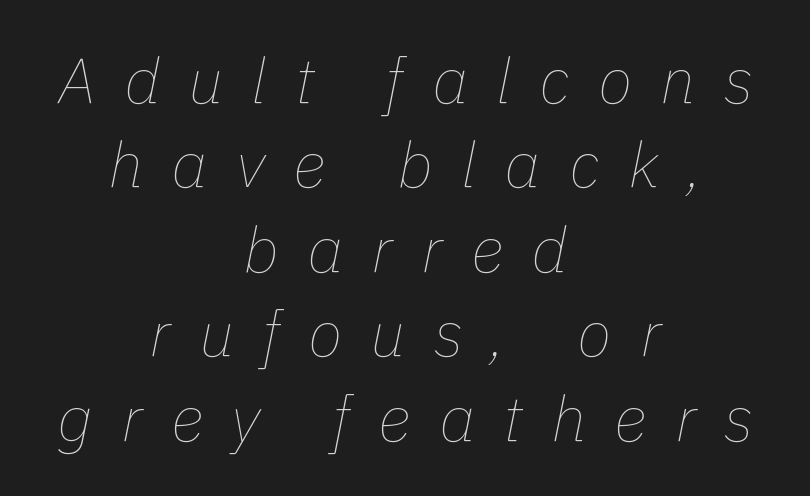
{"italic": "yes", "lean": "right", "slant_degrees": 11, "bold": "no", "weight": "thin", "width": "normal", "stroke_contrast": "low", "x_height": "medium", "monospaced": "no", "underline": "no", "align": "center", "line_spacing": "normal", "line_spacing_ratio": 1.32, "letter_spacing": "wide", "letter_spacing_em": 0.44, "glyph_px": 64}
